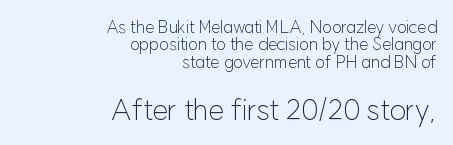
Q: Is the text bold? A: No.
Q: Is the text italic (slanted)? A: No, it is upright.
Q: Is the typeface a serif or a sans-serif typeface? A: Sans-serif.
Q: Is the text underlined? A: No.
Q: How is the paragraph aligned? A: Right-aligned.
Q: Is the spacing between letters normal or unusually wide? A: Normal.
Q: Is the spacing between lines tight, normal or loose? A: Tight.
Q: Which block of text is set in a larger size, the first (top) or the second (bottom)? A: The second (bottom) one.
Q: Width (condensed, normal, or wide)? A: Normal.
Q: Stroke contrast? A: Low.
Q: x-height? A: Medium.
Q: Monospaced? A: No.
